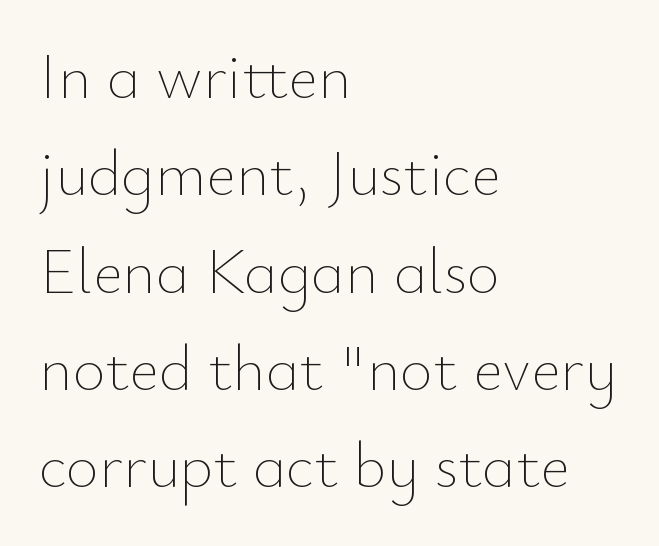
Q: Is the text bold? A: No.
Q: Is the text italic (slanted)? A: No, it is upright.
Q: Is the text underlined? A: No.
Q: How is the paragraph aligned? A: Left-aligned.
Q: Is the spacing between letters normal or unusually wide? A: Normal.
Q: Is the spacing between lines tight, normal or loose? A: Normal.
Q: Width (condensed, normal, or wide)? A: Normal.
Q: Stroke contrast? A: Low.
Q: x-height? A: Small.
Q: Monospaced? A: No.
